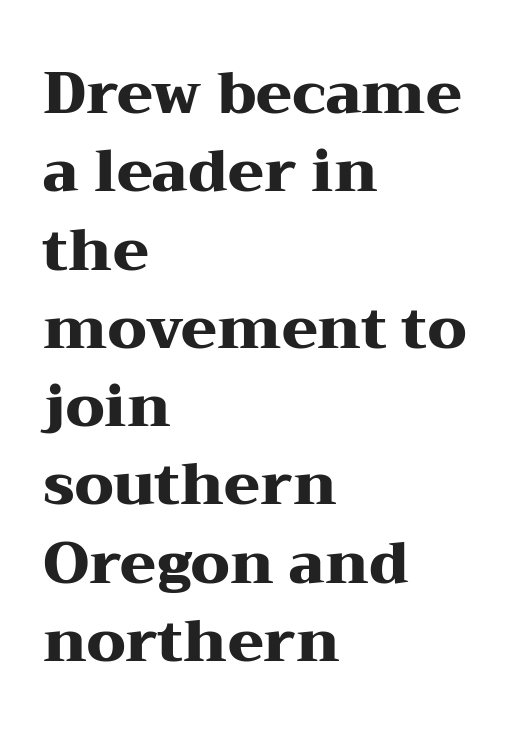
{"serif": "yes", "italic": "no", "bold": "yes", "weight": "heavy", "width": "wide", "stroke_contrast": "medium", "x_height": "medium", "monospaced": "no", "underline": "no", "align": "left", "line_spacing": "normal", "line_spacing_ratio": 1.35, "letter_spacing": "normal", "letter_spacing_em": 0.0, "glyph_px": 58}
